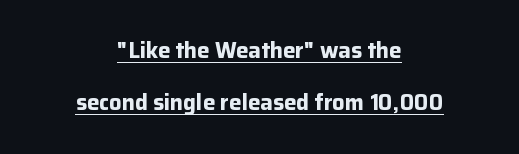
Q: Is the text bold? A: Yes.
Q: Is the text italic (slanted)? A: No, it is upright.
Q: Is the text underlined? A: Yes.
Q: How is the paragraph aligned? A: Centered.
Q: Is the spacing between letters normal or unusually wide? A: Normal.
Q: Is the spacing between lines tight, normal or loose? A: Loose.
